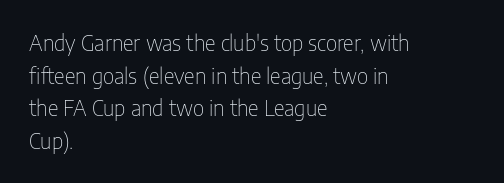
The axis of the letterforms is exactly vertical. Here the glyphs are tracked normally, forming tight word shapes. Descenders hang freely into open space. Line beginnings align vertically; line endings do not. The rows are spaced the way most documents space them.
